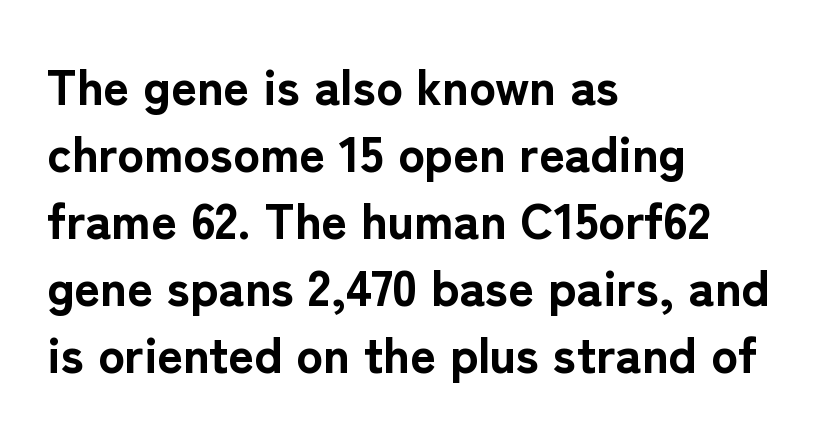
{"serif": "no", "italic": "no", "bold": "yes", "weight": "bold", "width": "normal", "stroke_contrast": "low", "x_height": "medium", "monospaced": "no", "underline": "no", "align": "left", "line_spacing": "normal", "line_spacing_ratio": 1.34, "letter_spacing": "normal", "letter_spacing_em": 0.0, "glyph_px": 50}
